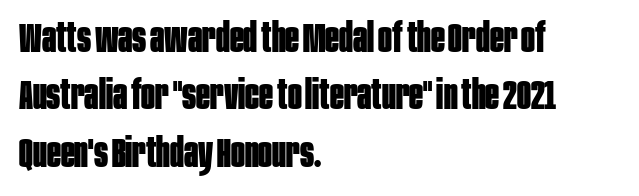
{"serif": "no", "italic": "no", "bold": "yes", "weight": "bold", "width": "condensed", "stroke_contrast": "low", "x_height": "large", "monospaced": "no", "underline": "no", "align": "left", "line_spacing": "normal", "line_spacing_ratio": 1.4, "letter_spacing": "normal", "letter_spacing_em": 0.0, "glyph_px": 41}
